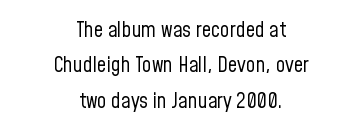
Stems here are at most as thick as an everyday book face. The rows are spaced the way most documents space them. A centered setting, common on invitations and titles, is used for this passage. Italic? Not at all — the glyphs are vertical. Observe the ordinary spacing: letters are neighbours, not strangers.
